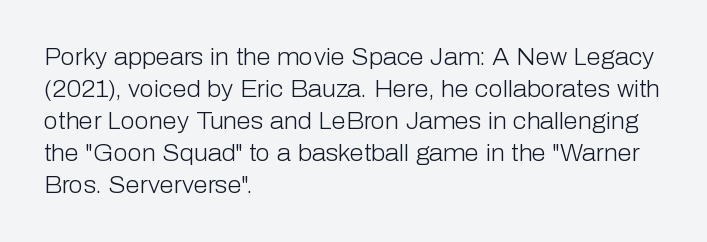
The image shows 23 px text type, upright; set left-aligned, normal line spacing (1.39x), normal letter spacing, not underlined.
